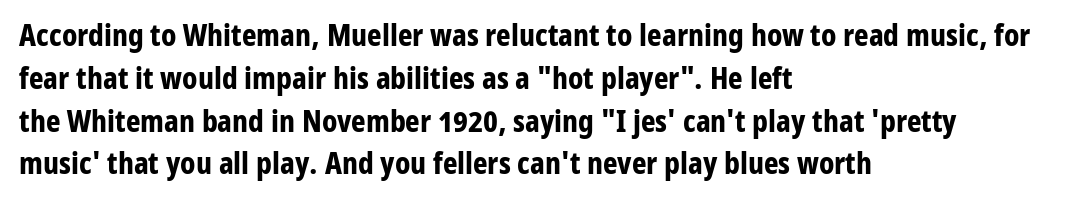
Q: Is the text bold? A: Yes.
Q: Is the text italic (slanted)? A: No, it is upright.
Q: Is the typeface a serif or a sans-serif typeface? A: Sans-serif.
Q: Is the text underlined? A: No.
Q: How is the paragraph aligned? A: Left-aligned.
Q: Is the spacing between letters normal or unusually wide? A: Normal.
Q: Is the spacing between lines tight, normal or loose? A: Normal.
Q: Width (condensed, normal, or wide)? A: Condensed.
Q: Stroke contrast? A: Low.
Q: x-height? A: Medium.
Q: Monospaced? A: No.
